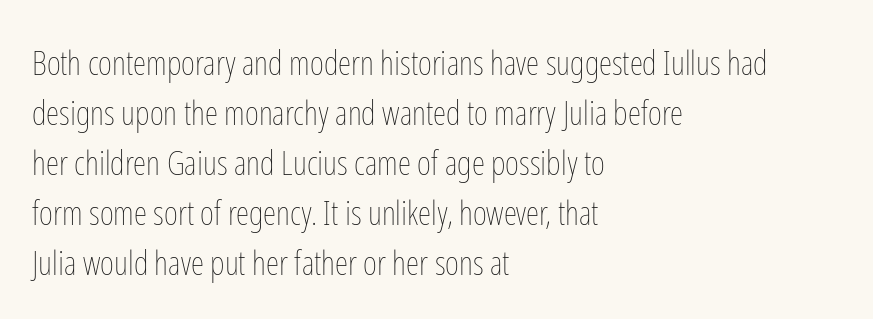
Q: Is the text bold? A: No.
Q: Is the text italic (slanted)? A: No, it is upright.
Q: Is the text underlined? A: No.
Q: How is the paragraph aligned? A: Left-aligned.
Q: Is the spacing between letters normal or unusually wide? A: Normal.
Q: Is the spacing between lines tight, normal or loose? A: Normal.
Q: Width (condensed, normal, or wide)? A: Condensed.
Q: Stroke contrast? A: Low.
Q: x-height? A: Medium.
Q: Monospaced? A: No.
